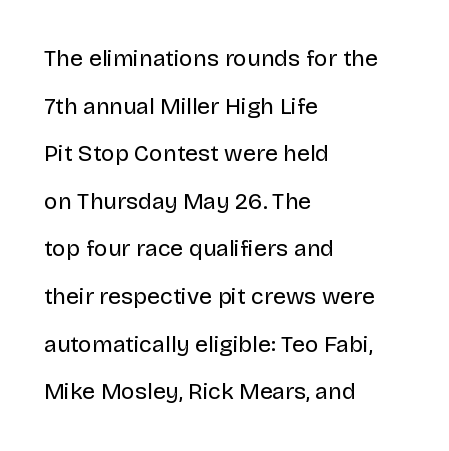
No extra tracking has been applied to these lines. Is the type heavy? It reads as light-to-regular instead. Airy leading. Style check: upright.
